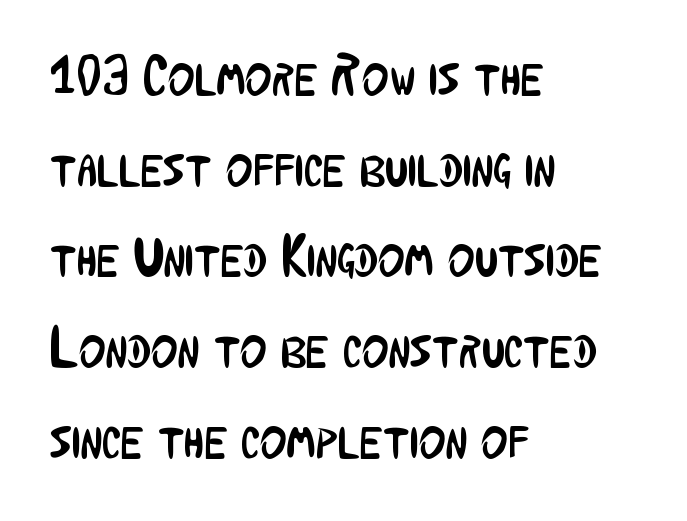
The image shows 57 px regular-weight, condensed sans-serif type, upright; set left-aligned, normal line spacing (1.59x), normal letter spacing, not underlined; low stroke contrast and a medium x-height.
